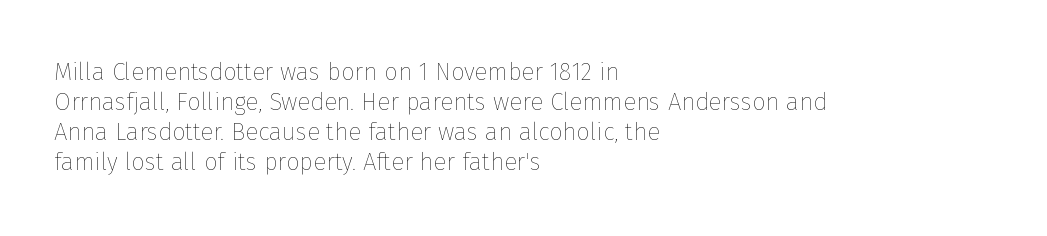
The image shows 24 px text type, upright; set left-aligned, normal line spacing (1.25x), normal letter spacing, not underlined.
